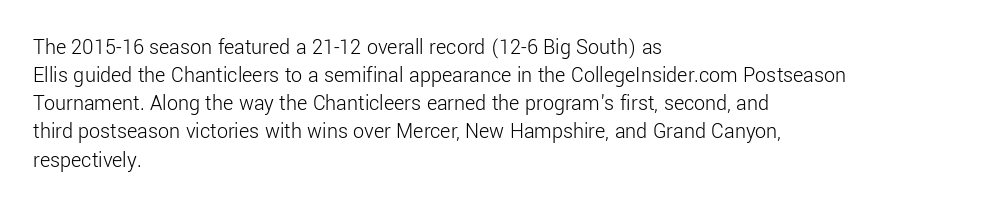
Q: Is the text bold? A: No.
Q: Is the text italic (slanted)? A: No, it is upright.
Q: Is the text underlined? A: No.
Q: How is the paragraph aligned? A: Left-aligned.
Q: Is the spacing between letters normal or unusually wide? A: Normal.
Q: Is the spacing between lines tight, normal or loose? A: Normal.
